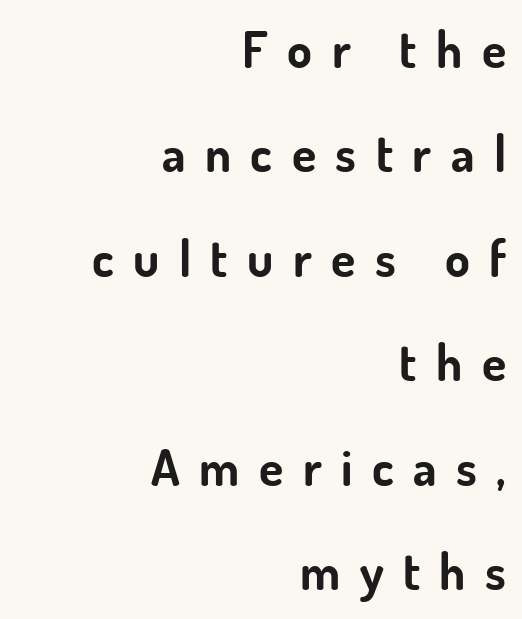
{"serif": "no", "italic": "no", "bold": "yes", "weight": "bold", "width": "normal", "stroke_contrast": "low", "x_height": "small", "monospaced": "no", "underline": "no", "align": "right", "line_spacing": "loose", "line_spacing_ratio": 2.09, "letter_spacing": "wide", "letter_spacing_em": 0.39, "glyph_px": 50}
